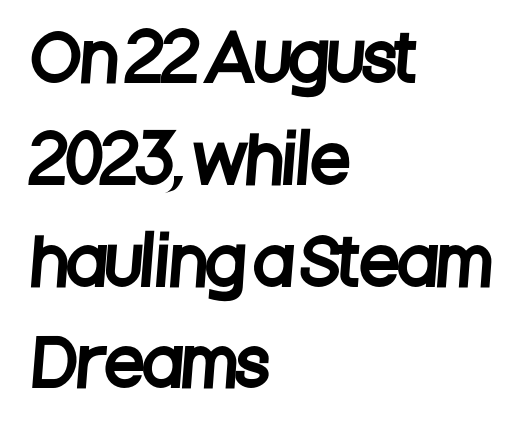
Q: Is the typeface a serif or a sans-serif typeface? A: Sans-serif.
Q: Is the text underlined? A: No.
Q: How is the paragraph aligned? A: Left-aligned.
Q: Is the spacing between letters normal or unusually wide? A: Normal.
Q: Is the spacing between lines tight, normal or loose? A: Normal.
Q: Width (condensed, normal, or wide)? A: Condensed.
Q: Stroke contrast? A: Low.
Q: x-height? A: Large.
Q: Monospaced? A: No.
